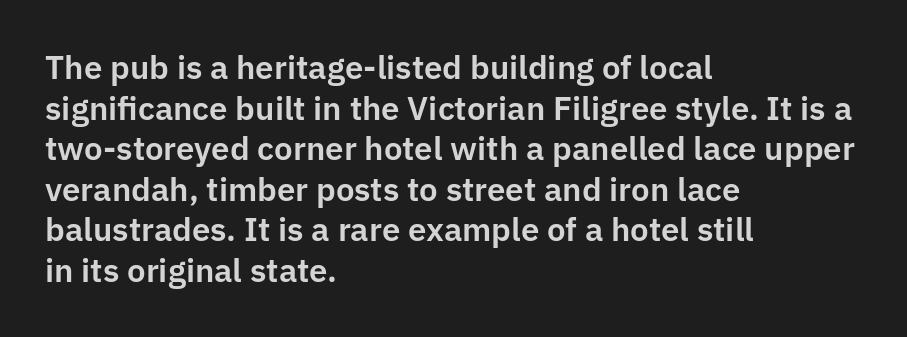
Look at the tracking — it's just the regular setting, nothing added. Any mark beneath the type? The region is blank. Short and long lines alike share a common starting point at left. Tall strokes in this sample are plumb rather than angled.
